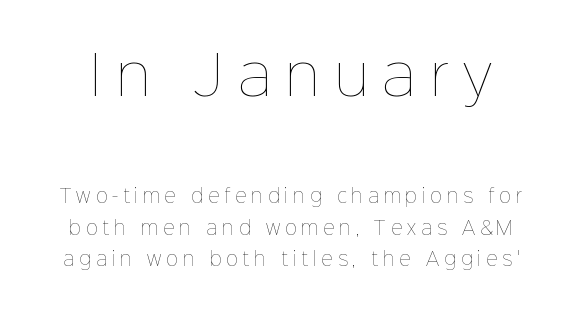
Short note: letters widely spaced. Every stem runs plumb, perpendicular to the baseline. Rule under the text: the space is simply empty. Unbolded letterforms with no extra heft. Note: larger setting up top, smaller setting below.
